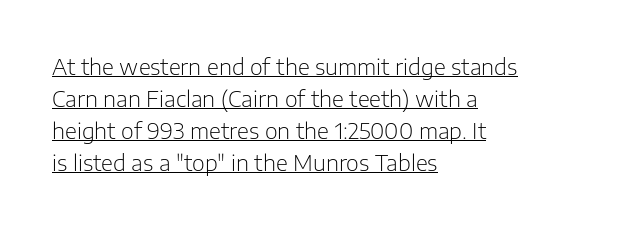
The image shows 22 px text type, upright; set left-aligned, normal line spacing (1.45x), normal letter spacing, underlined.
